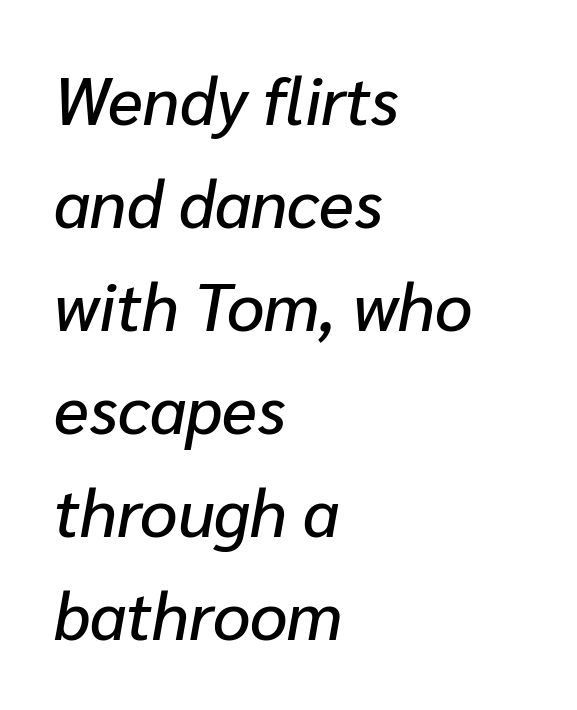
Q: Is the text italic (slanted)? A: Yes, it leans right by about 10 degrees.
Q: Is the text underlined? A: No.
Q: How is the paragraph aligned? A: Left-aligned.
Q: Is the spacing between letters normal or unusually wide? A: Normal.
Q: Is the spacing between lines tight, normal or loose? A: Normal.
Q: Width (condensed, normal, or wide)? A: Normal.
Q: Stroke contrast? A: Low.
Q: x-height? A: Medium.
Q: Monospaced? A: No.
